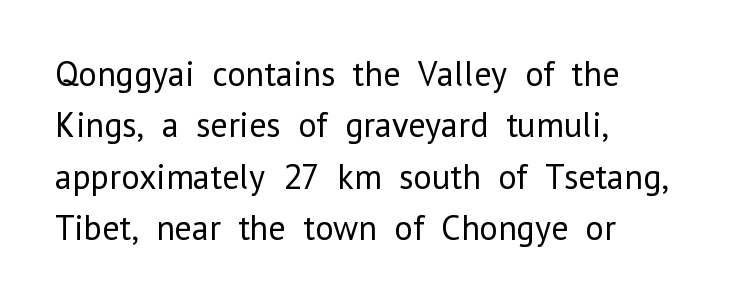
Q: Is the text bold? A: No.
Q: Is the text italic (slanted)? A: No, it is upright.
Q: Is the typeface a serif or a sans-serif typeface? A: Sans-serif.
Q: Is the text underlined? A: No.
Q: How is the paragraph aligned? A: Left-aligned.
Q: Is the spacing between letters normal or unusually wide? A: Normal.
Q: Is the spacing between lines tight, normal or loose? A: Normal.
Q: Width (condensed, normal, or wide)? A: Normal.
Q: Stroke contrast? A: Low.
Q: x-height? A: Medium.
Q: Monospaced? A: No.
